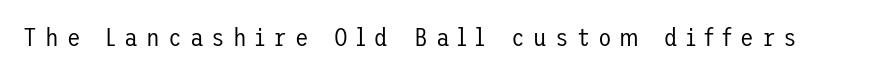
The image shows 25 px text type, upright; set unusually wide letter spacing (+0.32 em), not underlined.
